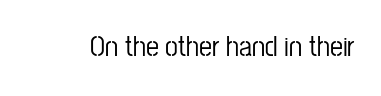
Q: Is the text italic (slanted)? A: No, it is upright.
Q: Is the typeface a serif or a sans-serif typeface? A: Sans-serif.
Q: Is the text underlined? A: No.
Q: Is the spacing between letters normal or unusually wide? A: Normal.
Q: Width (condensed, normal, or wide)? A: Condensed.
Q: Stroke contrast? A: Low.
Q: x-height? A: Medium.
Q: Monospaced? A: No.
